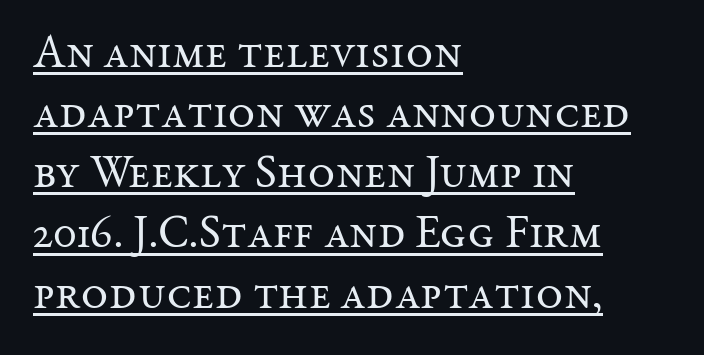
Q: Is the text bold? A: No.
Q: Is the text italic (slanted)? A: No, it is upright.
Q: Is the typeface a serif or a sans-serif typeface? A: Serif.
Q: Is the text underlined? A: Yes.
Q: How is the paragraph aligned? A: Left-aligned.
Q: Is the spacing between letters normal or unusually wide? A: Normal.
Q: Is the spacing between lines tight, normal or loose? A: Normal.
Q: Width (condensed, normal, or wide)? A: Normal.
Q: Stroke contrast? A: Medium.
Q: x-height? A: Medium.
Q: Monospaced? A: No.
